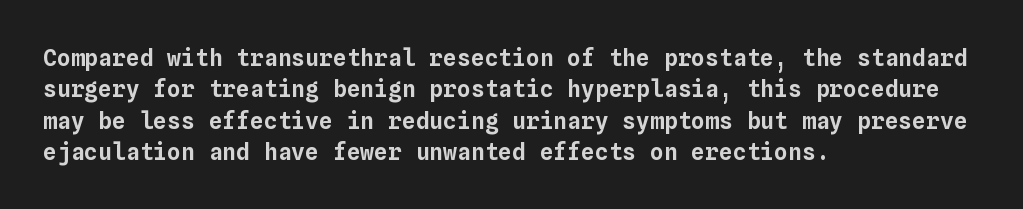
The image shows 23 px text type, upright; set left-aligned, normal line spacing (1.36x), normal letter spacing, not underlined.
